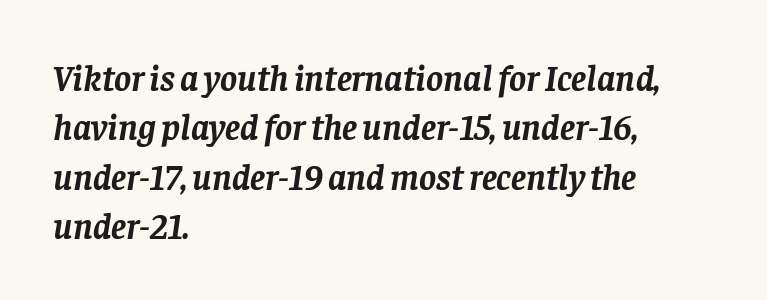
Old-style or modern, the face here clearly has serifs. The leading is moderate, giving the passage an even texture. Heavy-handed strokes throughout: this text is bold. Just letters on the line, the space beneath them empty. In terms of posture, this sample is oblique. A typesetter would call this proportional, since set widths differ per character.
